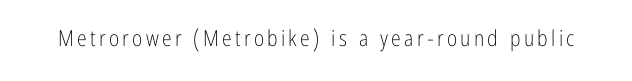
The specimen reads as upright at a glance. The face looks like a standard text weight, possibly lighter. Nobody drew a line under any word here.
